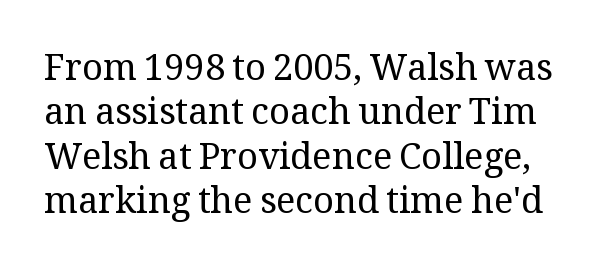
The image shows 36 px regular-weight serif type, upright; set line spacing 1.23x, normal letter spacing, not underlined; medium stroke contrast and a medium x-height.
